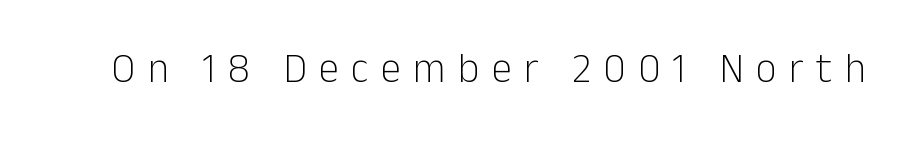
The image shows 41 px light sans-serif type, upright; set unusually wide letter spacing (+0.3 em), not underlined; low stroke contrast and a medium x-height.
